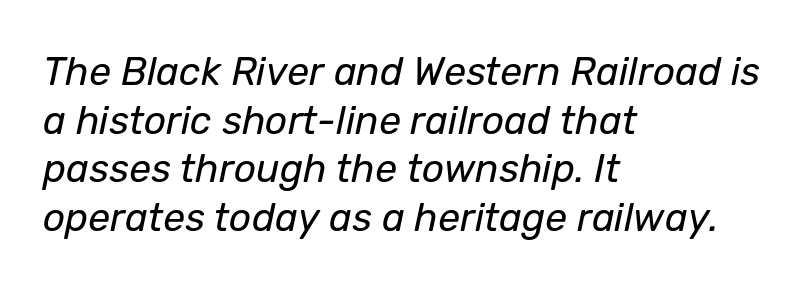
{"italic": "yes", "lean": "right", "slant_degrees": 12, "bold": "no", "weight": "regular", "width": "normal", "stroke_contrast": "low", "x_height": "medium", "monospaced": "no", "underline": "no", "align": "left", "line_spacing": "normal", "line_spacing_ratio": 1.25, "letter_spacing": "normal", "letter_spacing_em": 0.0, "glyph_px": 39}
